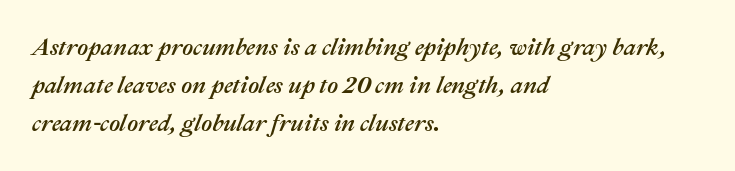
{"italic": "yes", "lean": "right", "slant_degrees": 22, "underline": "no", "align": "left", "line_spacing": "normal", "line_spacing_ratio": 1.58, "letter_spacing": "normal", "letter_spacing_em": 0.0, "glyph_px": 24}
